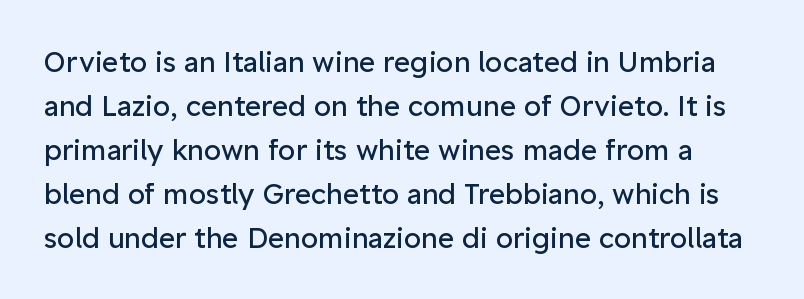
Q: Is the text bold? A: No.
Q: Is the text italic (slanted)? A: No, it is upright.
Q: Is the typeface a serif or a sans-serif typeface? A: Sans-serif.
Q: Is the text underlined? A: No.
Q: Is the spacing between letters normal or unusually wide? A: Normal.
Q: Is the spacing between lines tight, normal or loose? A: Normal.
Q: Width (condensed, normal, or wide)? A: Normal.
Q: Stroke contrast? A: Low.
Q: x-height? A: Medium.
Q: Monospaced? A: No.
